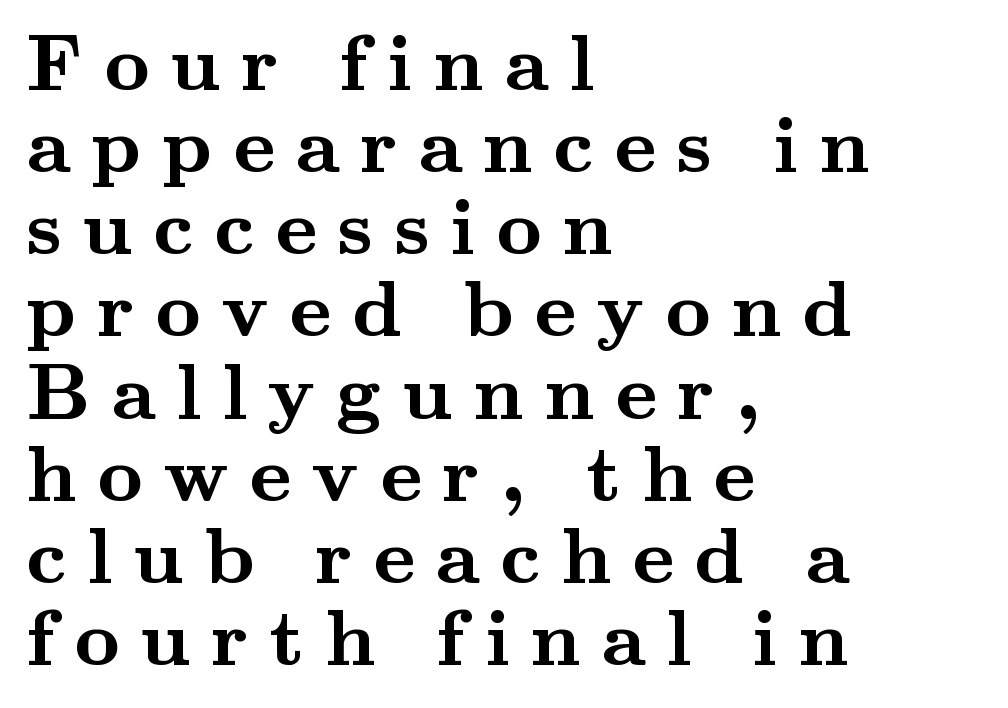
The image shows 79 px semibold, wide serif type, upright; set left-aligned, tight line spacing (1.04x), unusually wide letter spacing (+0.26 em), not underlined; medium stroke contrast and a small x-height.
